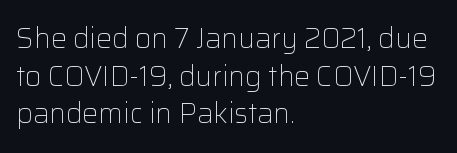
{"serif": "no", "italic": "no", "bold": "no", "weight": "light", "width": "normal", "stroke_contrast": "low", "x_height": "medium", "monospaced": "no", "underline": "no", "align": "left", "line_spacing": "normal", "line_spacing_ratio": 1.34, "letter_spacing": "normal", "letter_spacing_em": 0.0, "glyph_px": 28}
